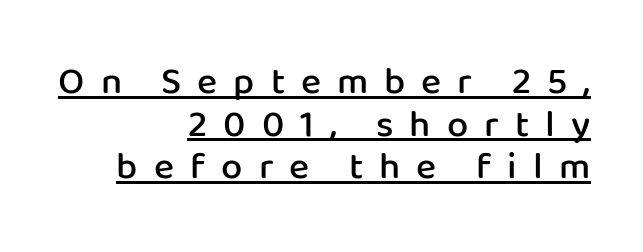
Q: Is the text bold? A: Semi-bold.
Q: Is the text italic (slanted)? A: No, it is upright.
Q: Is the typeface a serif or a sans-serif typeface? A: Sans-serif.
Q: Is the text underlined? A: Yes.
Q: How is the paragraph aligned? A: Right-aligned.
Q: Is the spacing between letters normal or unusually wide? A: Unusually wide.
Q: Is the spacing between lines tight, normal or loose? A: Tight.
Q: Width (condensed, normal, or wide)? A: Normal.
Q: Stroke contrast? A: Low.
Q: x-height? A: Medium.
Q: Monospaced? A: No.
